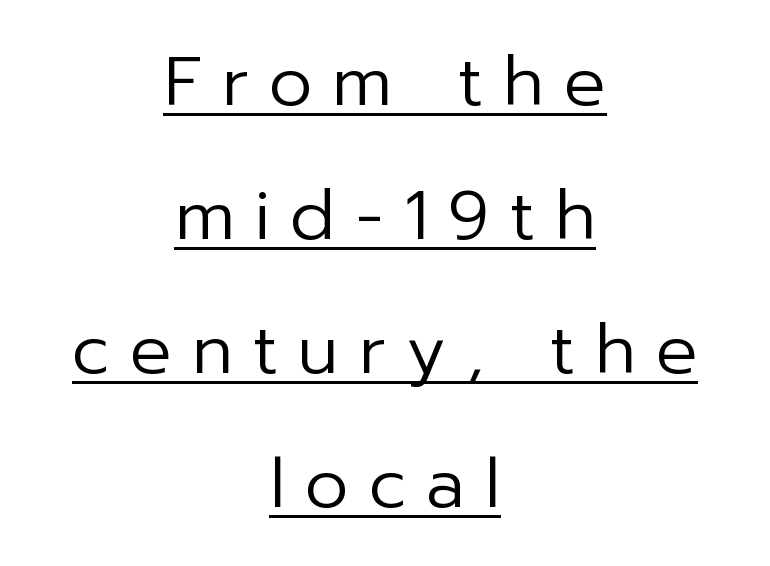
Q: Is the text bold? A: No.
Q: Is the text italic (slanted)? A: No, it is upright.
Q: Is the typeface a serif or a sans-serif typeface? A: Sans-serif.
Q: Is the text underlined? A: Yes.
Q: How is the paragraph aligned? A: Centered.
Q: Is the spacing between letters normal or unusually wide? A: Unusually wide.
Q: Is the spacing between lines tight, normal or loose? A: Loose.
Q: Width (condensed, normal, or wide)? A: Normal.
Q: Stroke contrast? A: Low.
Q: x-height? A: Medium.
Q: Monospaced? A: No.
